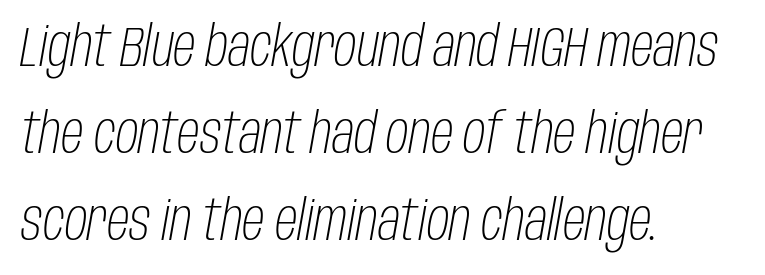
{"italic": "yes", "lean": "right", "slant_degrees": 10, "bold": "no", "weight": "light", "width": "condensed", "stroke_contrast": "low", "x_height": "large", "monospaced": "no", "underline": "no", "align": "left", "line_spacing": "normal", "line_spacing_ratio": 1.55, "letter_spacing": "normal", "letter_spacing_em": 0.0, "glyph_px": 56}
